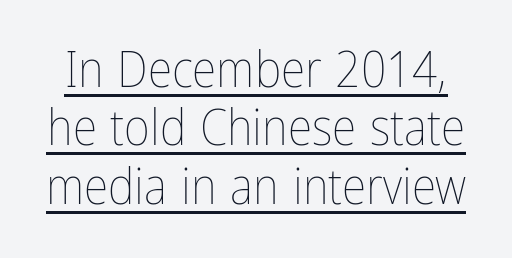
{"italic": "no", "bold": "no", "weight": "thin", "width": "condensed", "stroke_contrast": "low", "x_height": "medium", "monospaced": "no", "underline": "yes", "line_spacing_ratio": 1.17, "letter_spacing": "normal", "letter_spacing_em": 0.0, "glyph_px": 50}
